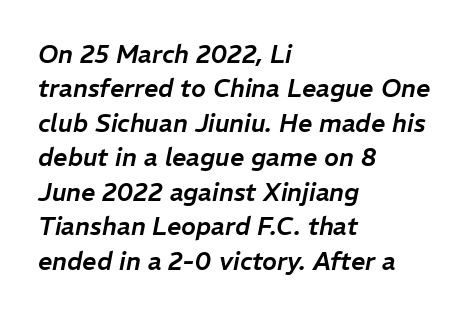
{"italic": "yes", "lean": "right", "slant_degrees": 11, "underline": "no", "align": "left", "line_spacing": "normal", "line_spacing_ratio": 1.38, "letter_spacing": "normal", "letter_spacing_em": 0.0, "glyph_px": 25}
